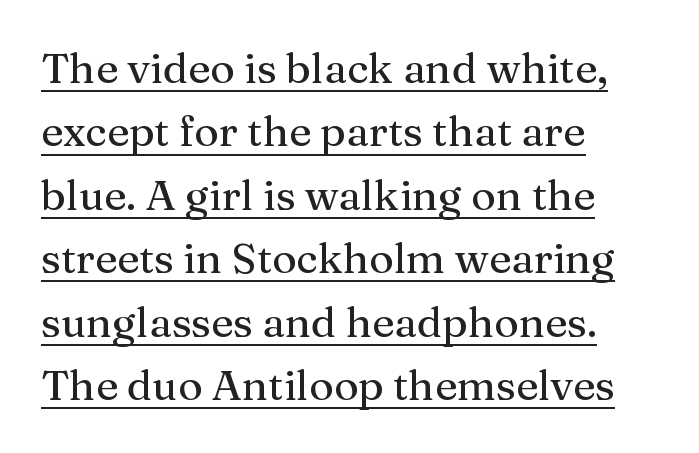
Q: Is the text italic (slanted)? A: No, it is upright.
Q: Is the typeface a serif or a sans-serif typeface? A: Serif.
Q: Is the text underlined? A: Yes.
Q: How is the paragraph aligned? A: Left-aligned.
Q: Is the spacing between letters normal or unusually wide? A: Normal.
Q: Is the spacing between lines tight, normal or loose? A: Normal.
Q: Width (condensed, normal, or wide)? A: Normal.
Q: Stroke contrast? A: Medium.
Q: x-height? A: Medium.
Q: Monospaced? A: No.
